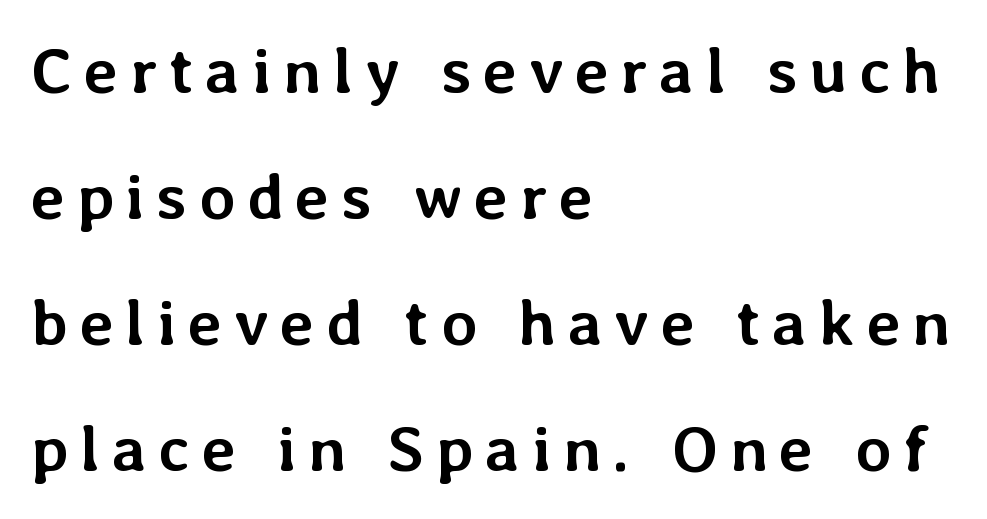
The image shows 65 px semibold type, upright; set left-aligned, loose line spacing (1.94x), not underlined; low stroke contrast and a medium x-height.
